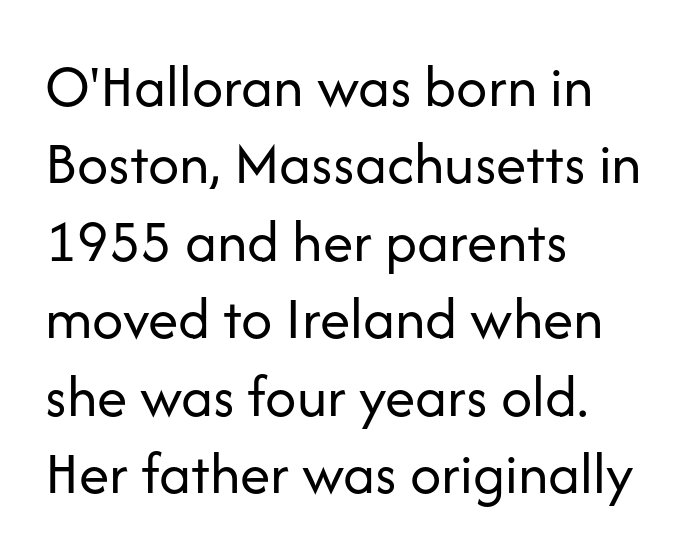
Q: Is the text bold? A: No.
Q: Is the text italic (slanted)? A: No, it is upright.
Q: Is the typeface a serif or a sans-serif typeface? A: Sans-serif.
Q: Is the text underlined? A: No.
Q: How is the paragraph aligned? A: Left-aligned.
Q: Is the spacing between letters normal or unusually wide? A: Normal.
Q: Is the spacing between lines tight, normal or loose? A: Normal.
Q: Width (condensed, normal, or wide)? A: Normal.
Q: Stroke contrast? A: Low.
Q: x-height? A: Medium.
Q: Monospaced? A: No.
